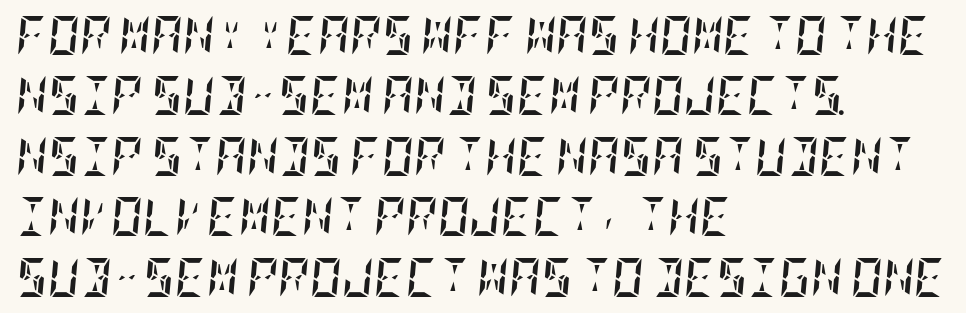
Q: Is the text bold? A: Yes.
Q: Is the text italic (slanted)? A: Yes, it leans right by about 5 degrees.
Q: Is the text underlined? A: No.
Q: How is the paragraph aligned? A: Left-aligned.
Q: Is the spacing between letters normal or unusually wide? A: Normal.
Q: Is the spacing between lines tight, normal or loose? A: Normal.
Q: Width (condensed, normal, or wide)? A: Condensed.
Q: Stroke contrast? A: Low.
Q: x-height? A: Large.
